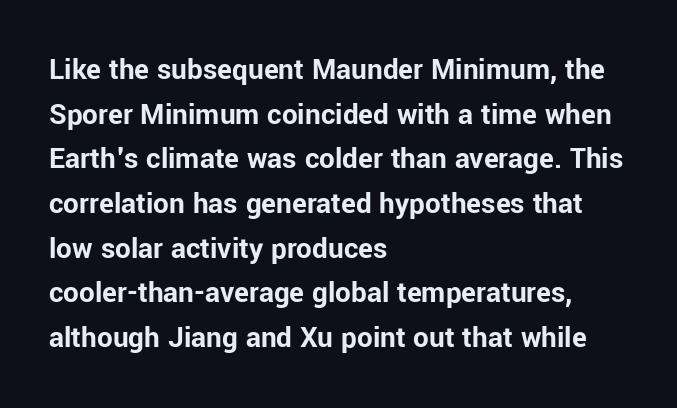
The glyphs are unaccompanied by any horizontal stroke below them. You could call the tracking neutral — neither tight nor loose. Stroke thickness is high; the sample reads as a true bold. Italic? Not at all — the glyphs are vertical. The face used here is proportionally spaced, like ordinary book or web type.
